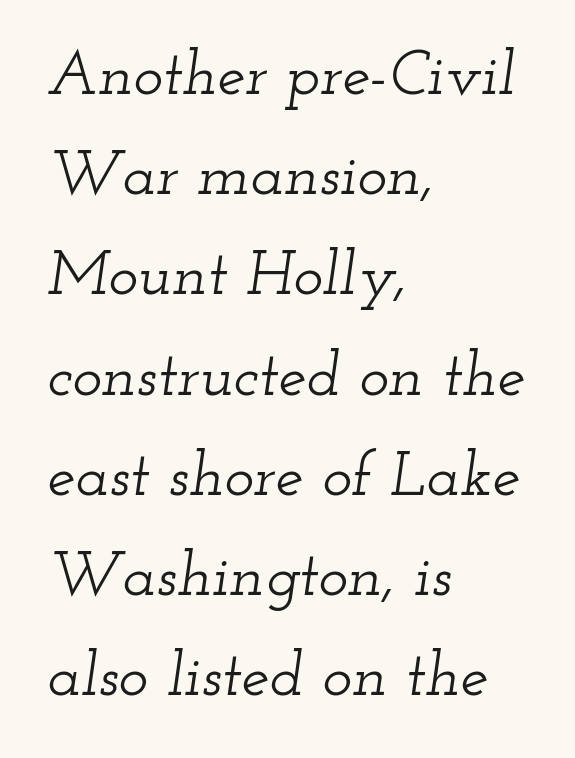
The passage shown is not underscored anywhere. Each new line begins a customary step beneath the previous one. You could not count columns in this text — the font is proportionally spaced. Default kerning and tracking; the words read as compact shapes.
